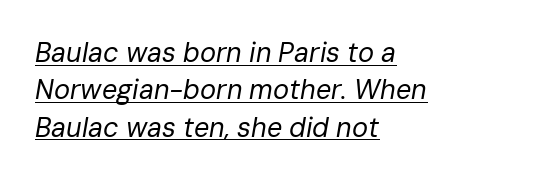
Layout note: lines flush left. The passage shown is not bold in any degree. This sample uses plain, unmodified letter spacing. Evenly set lines give the paragraph a standard silhouette.
